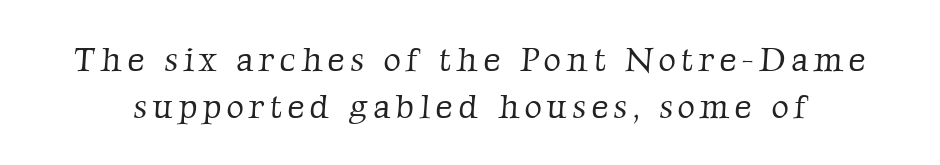
Q: Is the text bold? A: No.
Q: Is the typeface a serif or a sans-serif typeface? A: Serif.
Q: Is the text underlined? A: No.
Q: Is the spacing between lines tight, normal or loose? A: Normal.
Q: Width (condensed, normal, or wide)? A: Normal.
Q: Stroke contrast? A: Low.
Q: x-height? A: Medium.
Q: Monospaced? A: No.
